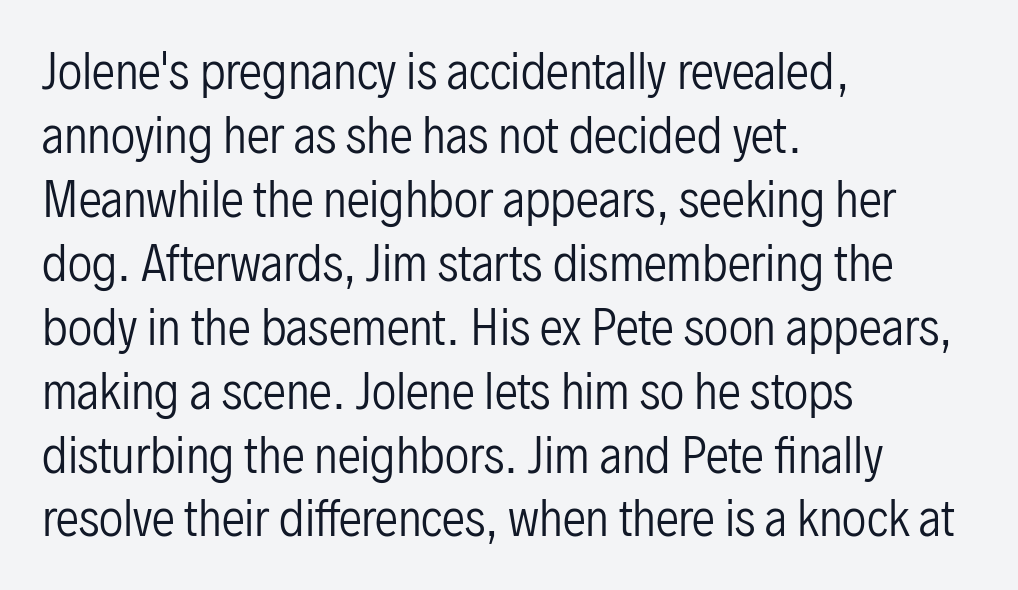
Q: Is the text bold? A: No.
Q: Is the text italic (slanted)? A: No, it is upright.
Q: Is the typeface a serif or a sans-serif typeface? A: Sans-serif.
Q: Is the text underlined? A: No.
Q: How is the paragraph aligned? A: Left-aligned.
Q: Is the spacing between letters normal or unusually wide? A: Normal.
Q: Is the spacing between lines tight, normal or loose? A: Normal.
Q: Width (condensed, normal, or wide)? A: Condensed.
Q: Stroke contrast? A: Low.
Q: x-height? A: Medium.
Q: Monospaced? A: No.
